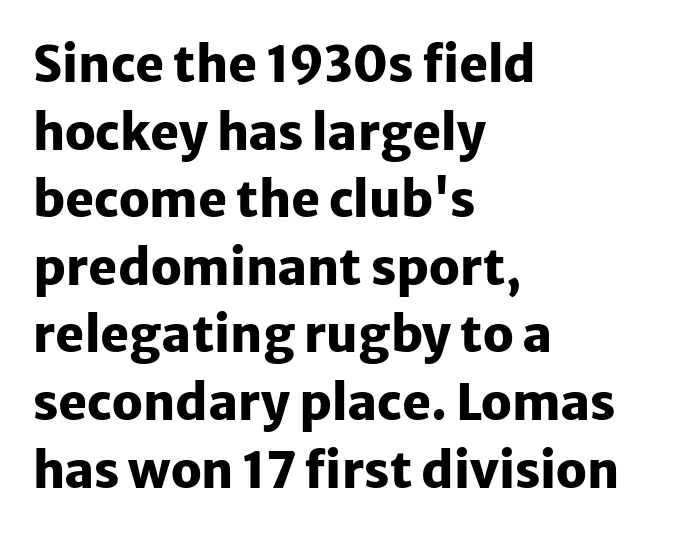
{"serif": "no", "italic": "no", "bold": "yes", "weight": "heavy", "width": "normal", "stroke_contrast": "low", "x_height": "medium", "monospaced": "no", "underline": "no", "align": "left", "line_spacing": "normal", "line_spacing_ratio": 1.38, "letter_spacing": "normal", "letter_spacing_em": 0.0, "glyph_px": 49}
